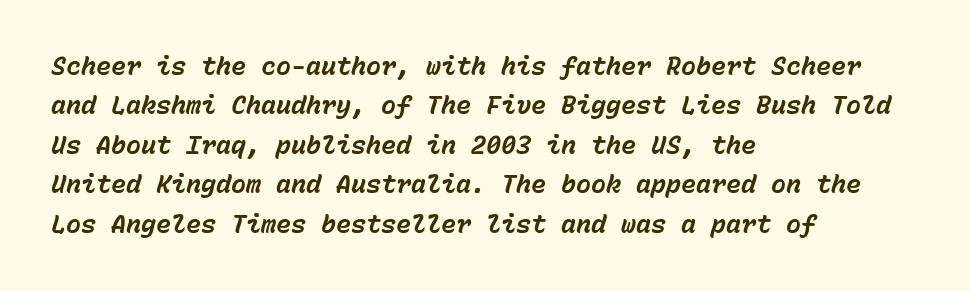
{"italic": "yes", "lean": "right", "slant_degrees": 15, "bold": "yes", "underline": "no", "align": "left", "line_spacing": "normal", "line_spacing_ratio": 1.58, "letter_spacing": "normal", "letter_spacing_em": 0.0, "glyph_px": 25}
